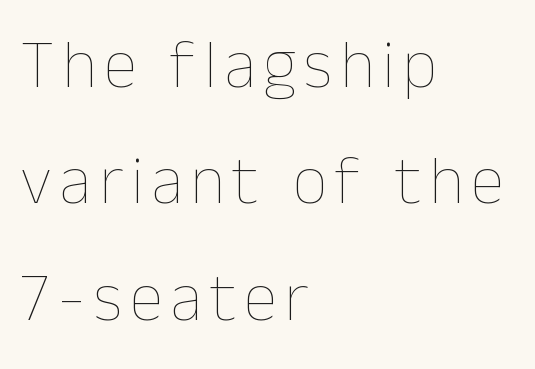
{"italic": "no", "bold": "no", "weight": "thin", "width": "normal", "stroke_contrast": "low", "x_height": "medium", "monospaced": "no", "underline": "no", "align": "left", "line_spacing_ratio": 1.71, "glyph_px": 68}
